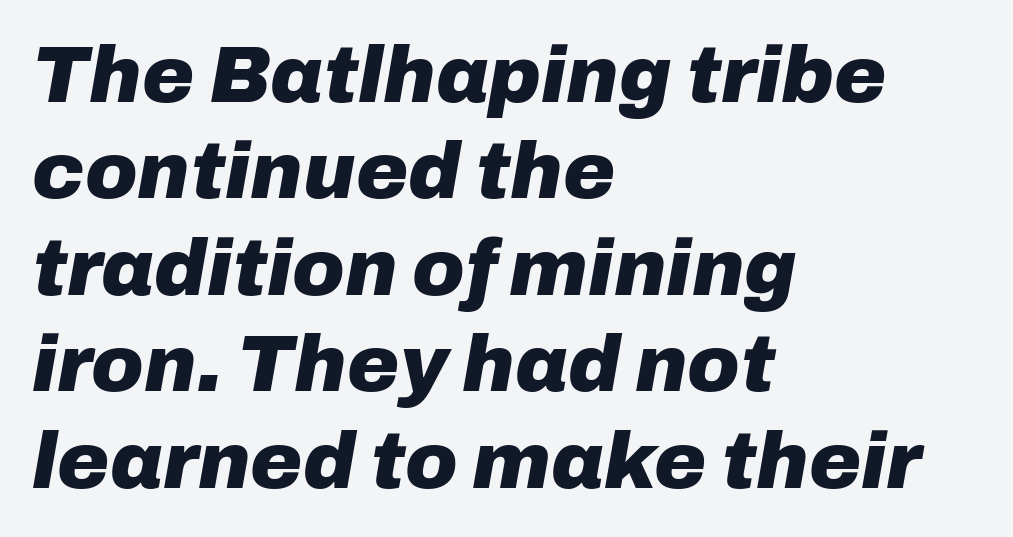
The font is running at its bold setting. The face used here is proportionally spaced, like ordinary book or web type. How are the letters spaced? Ordinarily, with no added tracking. Alignment: flush left. Every character sits at an angle, as italics do.
